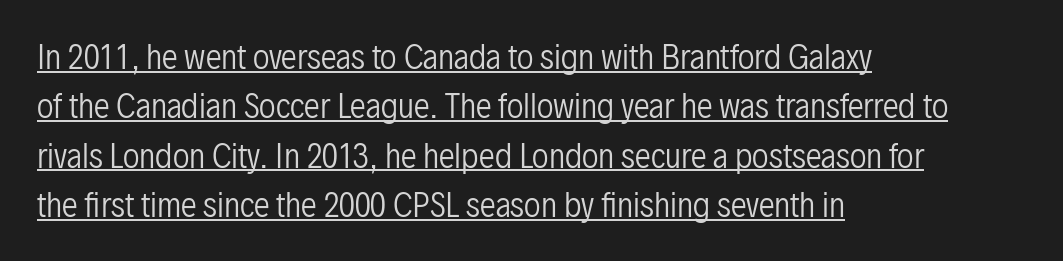
The image shows 32 px regular-weight, condensed sans-serif type, upright; set left-aligned, normal line spacing (1.54x), normal letter spacing, underlined; low stroke contrast and a medium x-height.
